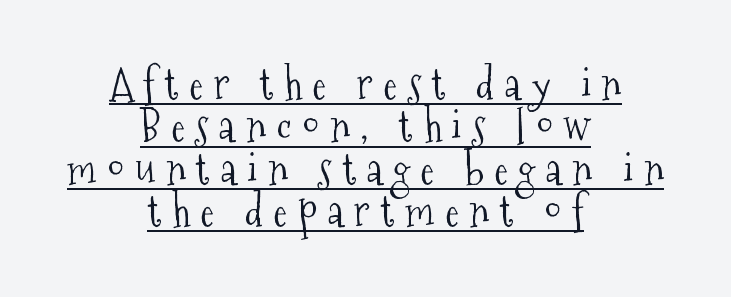
Q: Is the text bold? A: No.
Q: Is the text italic (slanted)? A: No, it is upright.
Q: Is the typeface a serif or a sans-serif typeface? A: Serif.
Q: Is the text underlined? A: Yes.
Q: How is the paragraph aligned? A: Centered.
Q: Is the spacing between letters normal or unusually wide? A: Unusually wide.
Q: Is the spacing between lines tight, normal or loose? A: Tight.
Q: Width (condensed, normal, or wide)? A: Condensed.
Q: Stroke contrast? A: Medium.
Q: x-height? A: Medium.
Q: Monospaced? A: No.
